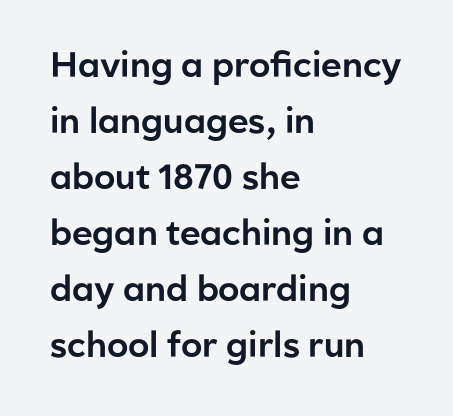
The image shows 35 px sans-serif type, upright; set left-aligned, normal line spacing (1.6x), normal letter spacing, not underlined; low stroke contrast and a medium x-height.
